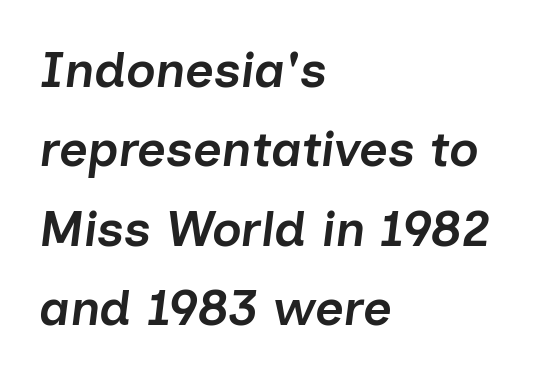
The image shows 50 px semibold type, italic (leaning right); set left-aligned, normal line spacing (1.59x), normal letter spacing, not underlined; low stroke contrast and a medium x-height.
